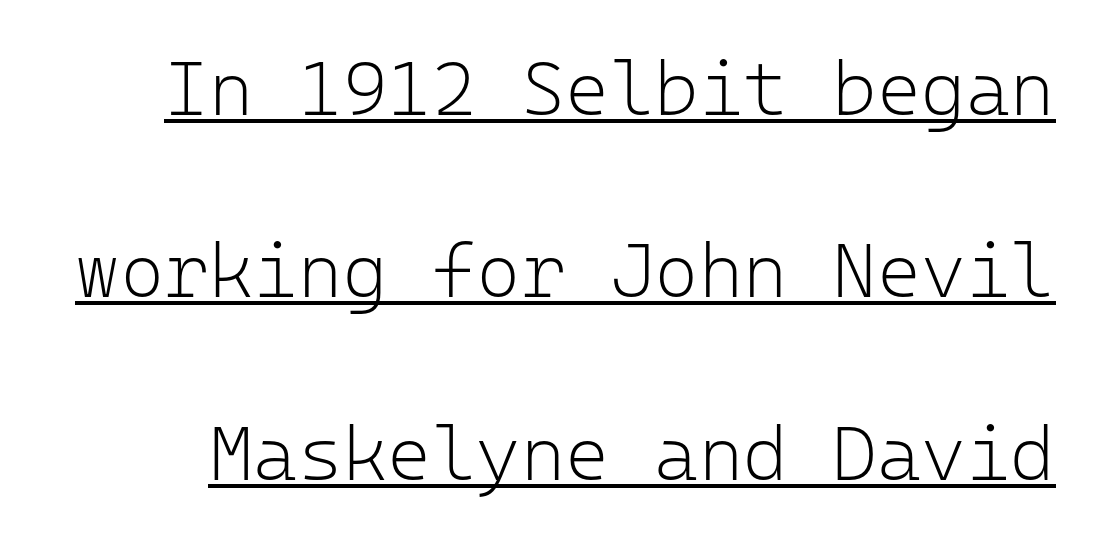
Q: Is the text bold? A: No.
Q: Is the text italic (slanted)? A: No, it is upright.
Q: Is the typeface a serif or a sans-serif typeface? A: Sans-serif.
Q: Is the text underlined? A: Yes.
Q: Is the spacing between letters normal or unusually wide? A: Normal.
Q: Is the spacing between lines tight, normal or loose? A: Loose.
Q: Width (condensed, normal, or wide)? A: Normal.
Q: Stroke contrast? A: Low.
Q: x-height? A: Medium.
Q: Monospaced? A: Yes.
